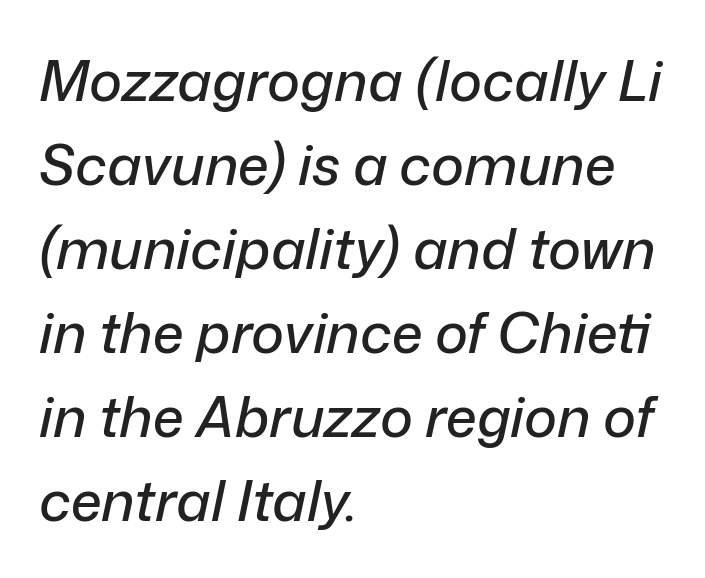
The image shows 56 px text type, italic (leaning right); set left-aligned, normal line spacing (1.5x), normal letter spacing, not underlined; low stroke contrast and a medium x-height.
